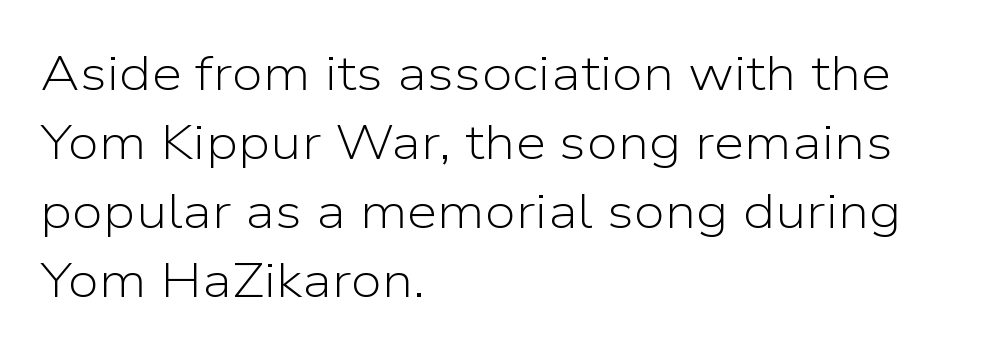
Q: Is the text bold? A: No.
Q: Is the text italic (slanted)? A: No, it is upright.
Q: Is the typeface a serif or a sans-serif typeface? A: Sans-serif.
Q: Is the text underlined? A: No.
Q: How is the paragraph aligned? A: Left-aligned.
Q: Is the spacing between letters normal or unusually wide? A: Normal.
Q: Is the spacing between lines tight, normal or loose? A: Normal.
Q: Width (condensed, normal, or wide)? A: Normal.
Q: Stroke contrast? A: Low.
Q: x-height? A: Medium.
Q: Monospaced? A: No.
